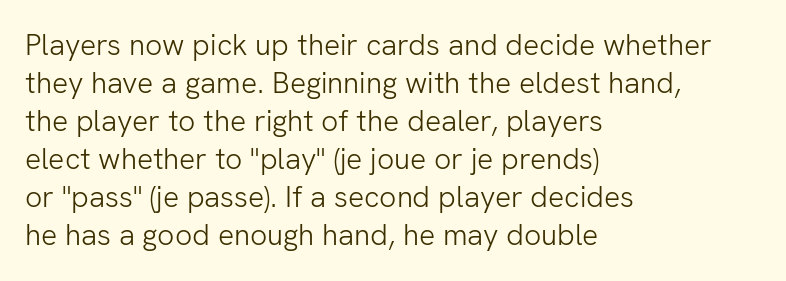
The image shows 30 px light sans-serif type, upright; set left-aligned, normal line spacing (1.27x), normal letter spacing, not underlined; low stroke contrast and a medium x-height.
